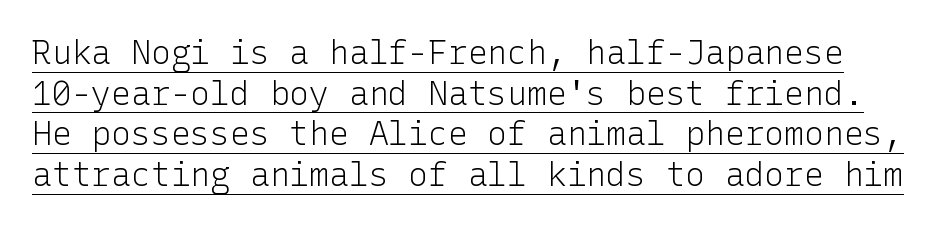
Q: Is the text bold? A: No.
Q: Is the text italic (slanted)? A: No, it is upright.
Q: Is the typeface a serif or a sans-serif typeface? A: Sans-serif.
Q: Is the text underlined? A: Yes.
Q: Is the spacing between letters normal or unusually wide? A: Normal.
Q: Width (condensed, normal, or wide)? A: Normal.
Q: Stroke contrast? A: Low.
Q: x-height? A: Medium.
